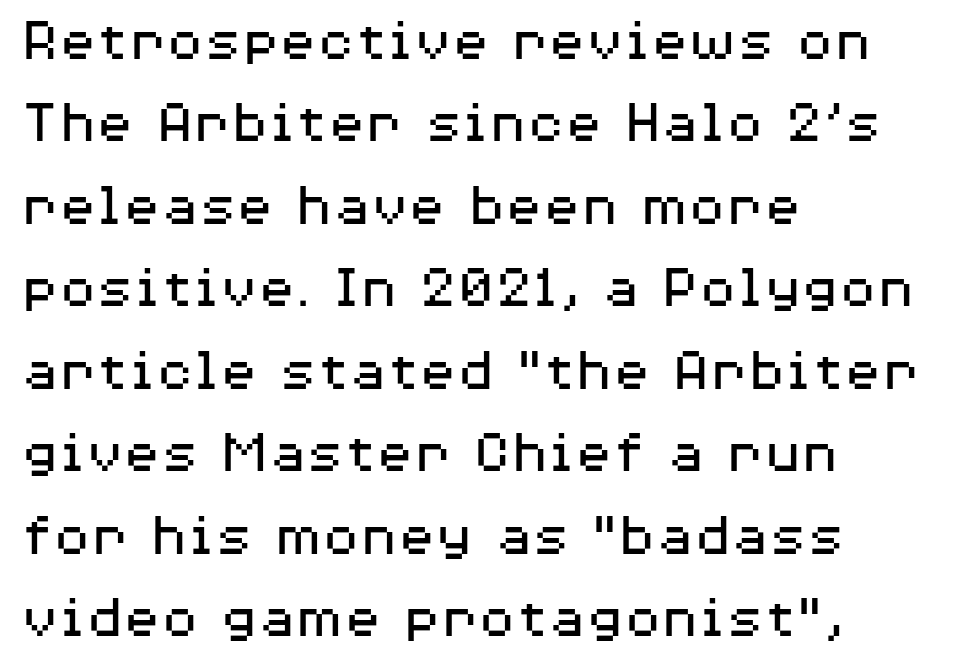
{"serif": "no", "italic": "no", "bold": "no", "weight": "regular", "width": "wide", "stroke_contrast": "medium", "x_height": "medium", "monospaced": "no", "underline": "no", "align": "left", "line_spacing": "normal", "line_spacing_ratio": 1.33, "letter_spacing": "normal", "letter_spacing_em": 0.0, "glyph_px": 62}
